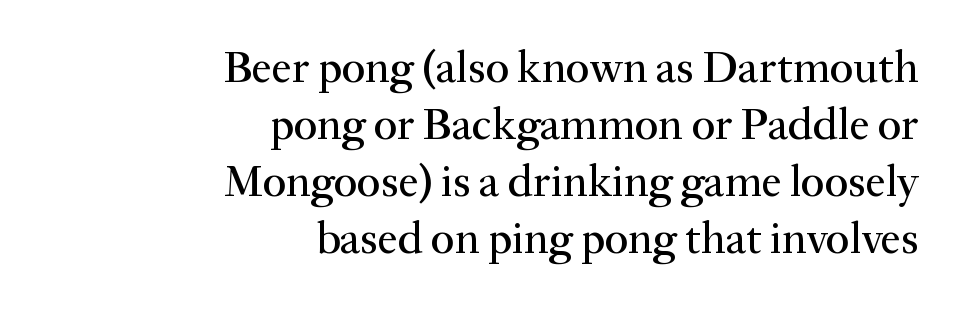
Classification — serif. Inter-character spacing is left at the font's built-in metrics. This sample is right-justified, so line beginnings fall wherever the words allow. Letters rest on an invisible, unmarked baseline.
